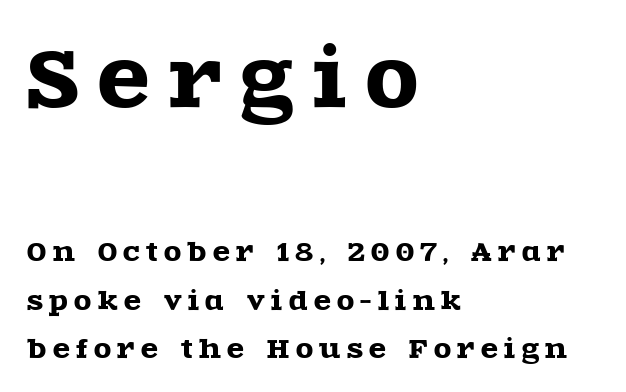
Q: Is the text italic (slanted)? A: No, it is upright.
Q: Is the typeface a serif or a sans-serif typeface? A: Serif.
Q: Is the text underlined? A: No.
Q: How is the paragraph aligned? A: Left-aligned.
Q: Is the spacing between letters normal or unusually wide? A: Unusually wide.
Q: Is the spacing between lines tight, normal or loose? A: Loose.
Q: Which block of text is set in a larger size, the first (top) or the second (bottom)? A: The first (top) one.
Q: Width (condensed, normal, or wide)? A: Wide.
Q: x-height? A: Large.
Q: Monospaced? A: No.
